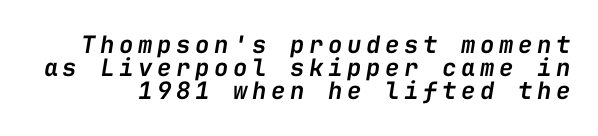
The image shows 24 px text type, italic (leaning right); set tight line spacing (0.96x), not underlined.
